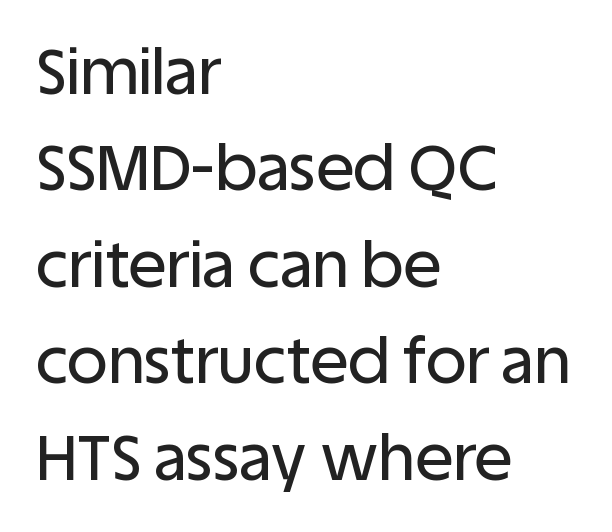
The line-height multiplier appears to be the usual default. Is the letter spacing exaggerated? No — it looks like the ordinary default. Spacing verdict: proportional, widths tailored to each character. Italic? Not at all — the glyphs are vertical. This sample is left-justified, so line endings fall wherever the words run out. This is sans-serif lettering, the kind often seen on screens and signage.
